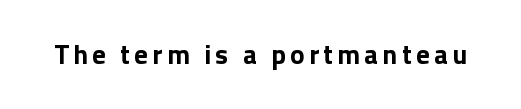
Q: Is the text bold? A: Yes.
Q: Is the text italic (slanted)? A: No, it is upright.
Q: Is the text underlined? A: No.
